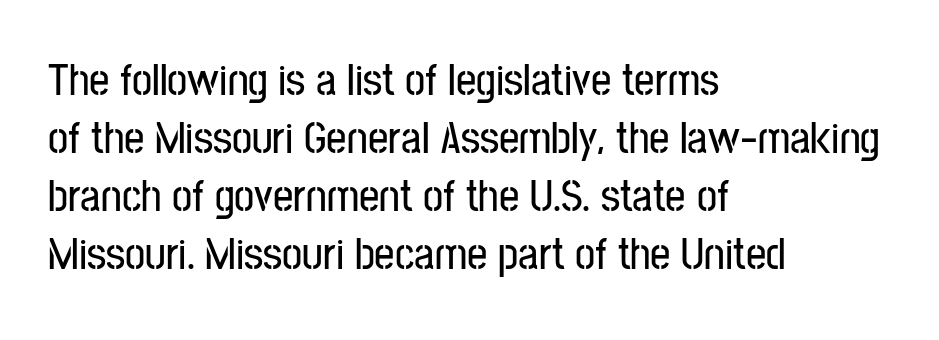
The image shows 45 px condensed sans-serif type, upright; set left-aligned, normal line spacing (1.29x), normal letter spacing, not underlined; low stroke contrast and a medium x-height.
